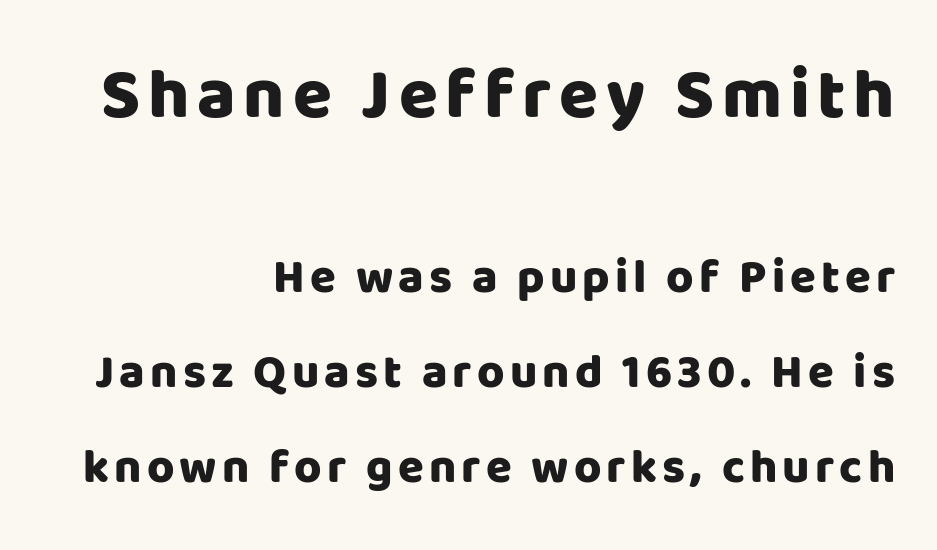
{"serif": "no", "italic": "no", "bold": "yes", "weight": "heavy", "width": "normal", "stroke_contrast": "low", "x_height": "large", "monospaced": "no", "underline": "no", "align": "right", "line_spacing": "loose", "line_spacing_ratio": 2.02, "larger_block": "first", "size_ratio": 1.51, "glyph_px": 71}
